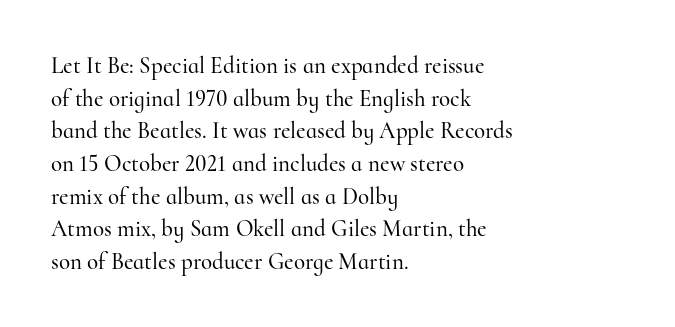
The image shows 23 px text type, upright; set left-aligned, normal line spacing (1.42x), normal letter spacing, not underlined.
